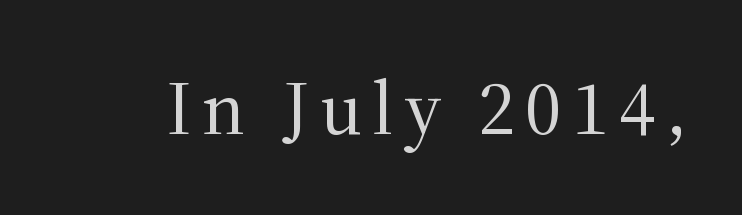
No extra ink here — the face is not bold. A typesetter would call this proportional, since set widths differ per character. Ordinary non-slanted type is in use. Rule under the text: the space is simply empty. Yep, those are serifs on the letters.
